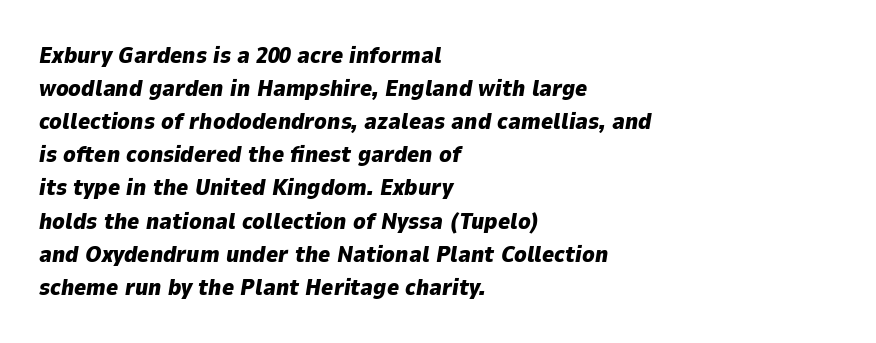
Q: Is the text bold? A: Yes.
Q: Is the text italic (slanted)? A: Yes, it leans right by about 9 degrees.
Q: Is the text underlined? A: No.
Q: How is the paragraph aligned? A: Left-aligned.
Q: Is the spacing between letters normal or unusually wide? A: Normal.
Q: Is the spacing between lines tight, normal or loose? A: Normal.
